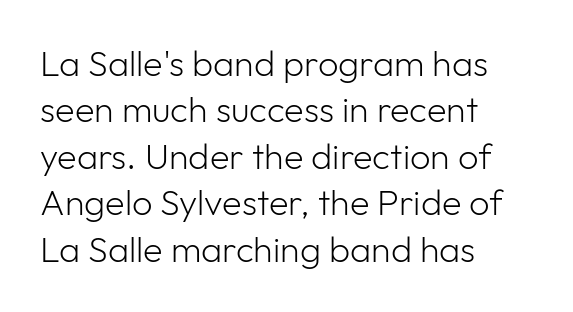
{"serif": "no", "italic": "no", "bold": "no", "weight": "light", "width": "normal", "stroke_contrast": "low", "x_height": "medium", "monospaced": "no", "underline": "no", "align": "left", "line_spacing": "normal", "line_spacing_ratio": 1.29, "letter_spacing": "normal", "letter_spacing_em": 0.0, "glyph_px": 36}
